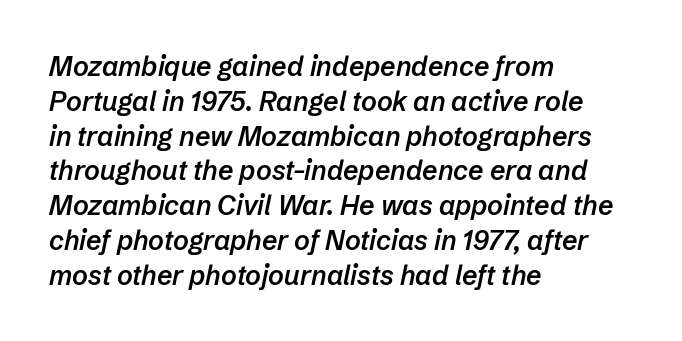
Q: Is the text bold? A: Semi-bold.
Q: Is the text italic (slanted)? A: Yes, it leans right by about 12 degrees.
Q: Is the text underlined? A: No.
Q: How is the paragraph aligned? A: Left-aligned.
Q: Is the spacing between letters normal or unusually wide? A: Normal.
Q: Is the spacing between lines tight, normal or loose? A: Normal.
